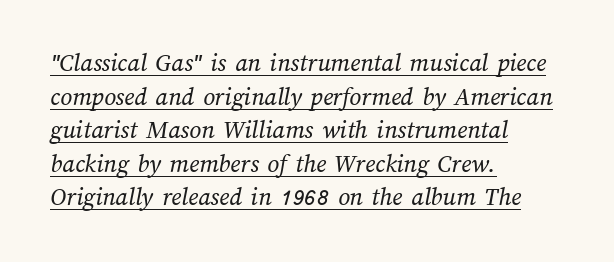
The image shows 26 px text type; set left-aligned, normal line spacing (1.29x), normal letter spacing, underlined.
